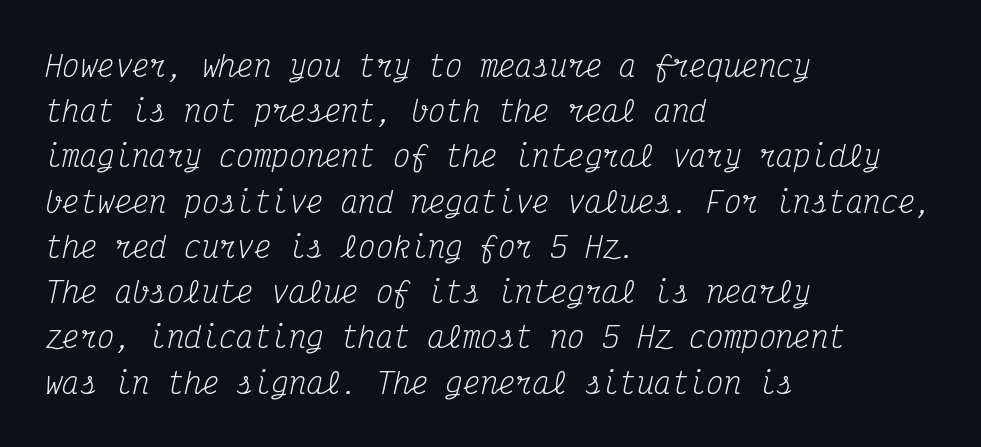
Q: Is the text bold? A: No.
Q: Is the text italic (slanted)? A: Yes, it leans right by about 12 degrees.
Q: Is the typeface a serif or a sans-serif typeface? A: Serif.
Q: Is the text underlined? A: No.
Q: How is the paragraph aligned? A: Left-aligned.
Q: Is the spacing between letters normal or unusually wide? A: Normal.
Q: Is the spacing between lines tight, normal or loose? A: Normal.
Q: Width (condensed, normal, or wide)? A: Condensed.
Q: Stroke contrast? A: Medium.
Q: x-height? A: Medium.
Q: Monospaced? A: Yes.
